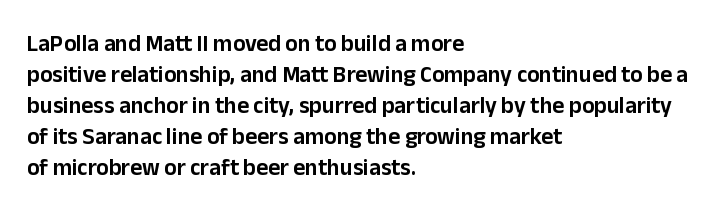
{"italic": "no", "underline": "no", "align": "left", "line_spacing": "normal", "line_spacing_ratio": 1.35, "letter_spacing": "normal", "letter_spacing_em": 0.0, "glyph_px": 23}
